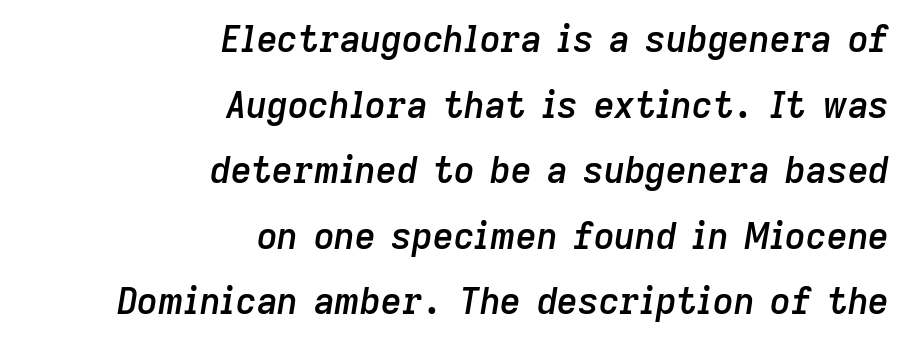
Horizontal alignment here is rightward, an uncommon choice for prose. Bold? Not quite — semibold, heavier than regular but stopping short. Plain, unruled lines of type. Is this a fixed-width face? No — the glyphs have proportional, varying widths.
